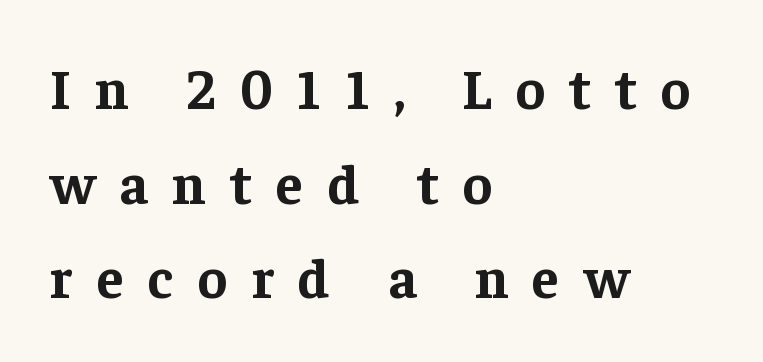
The letters are spread apart with noticeably loose tracking. Is the block centered? No — it sits flush against the left margin. A typesetter would label this face a serif. Quick note: interline space is typical. The gap between lines stays unmarked.
